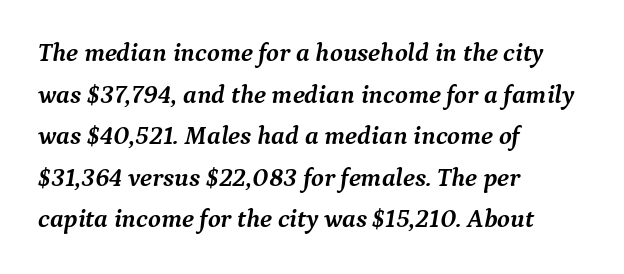
Q: Is the text bold? A: Yes.
Q: Is the text italic (slanted)? A: Yes, it leans right by about 9 degrees.
Q: Is the text underlined? A: No.
Q: How is the paragraph aligned? A: Left-aligned.
Q: Is the spacing between letters normal or unusually wide? A: Normal.
Q: Is the spacing between lines tight, normal or loose? A: Normal.
